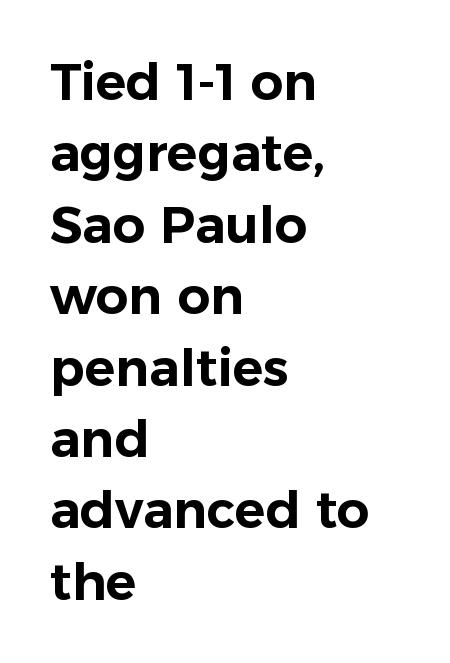
The image shows 51 px sans-serif type, upright; set left-aligned, normal line spacing (1.4x), normal letter spacing, not underlined; low stroke contrast and a medium x-height.
